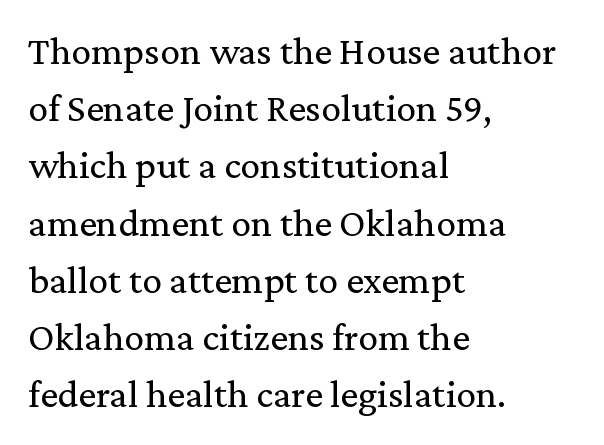
The image shows 40 px regular-weight serif type, upright; set left-aligned, normal line spacing (1.43x), normal letter spacing, not underlined; medium stroke contrast and a medium x-height.
